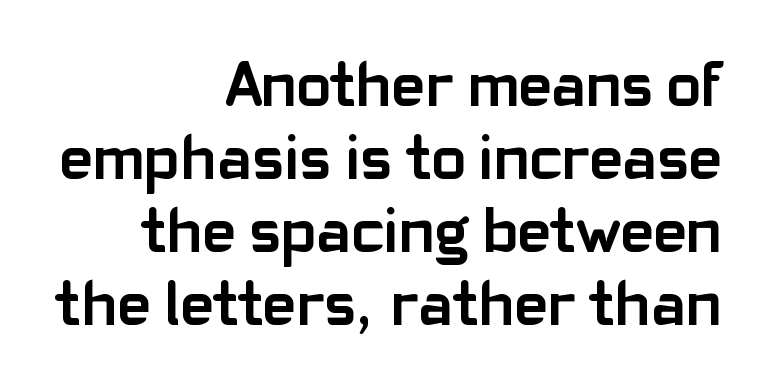
Note: no serifs on the glyphs. Spacing verdict: proportional, widths tailored to each character. Every stem runs plumb, perpendicular to the baseline. Has an underline been added? It has not.
